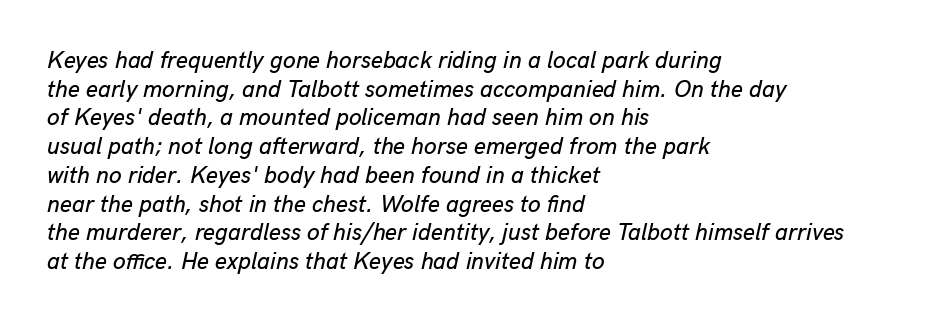
Q: Is the text italic (slanted)? A: Yes, it leans right by about 13 degrees.
Q: Is the text underlined? A: No.
Q: How is the paragraph aligned? A: Left-aligned.
Q: Is the spacing between letters normal or unusually wide? A: Normal.
Q: Is the spacing between lines tight, normal or loose? A: Normal.
